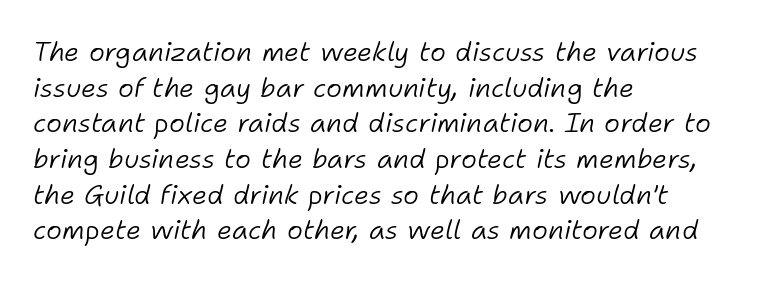
Q: Is the text bold? A: No.
Q: Is the text italic (slanted)? A: Yes, it leans right by about 11 degrees.
Q: Is the text underlined? A: No.
Q: How is the paragraph aligned? A: Left-aligned.
Q: Is the spacing between letters normal or unusually wide? A: Normal.
Q: Is the spacing between lines tight, normal or loose? A: Normal.
